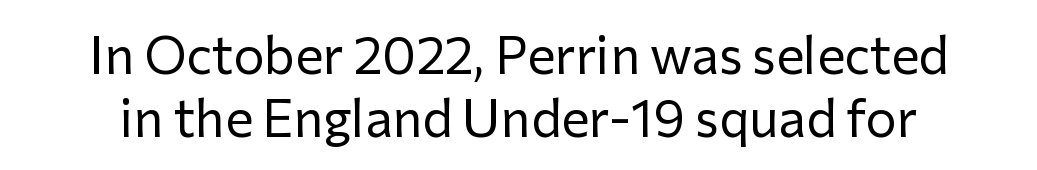
The font family rendered here belongs to the sans-serif group. Descender tails drop into unmarked territory. Looks like regular typesetting: each glyph gets only the width it needs. Weight: not bold — regular or lighter. In terms of posture, this sample is upright. The line texture is even and compact thanks to regular tracking.
